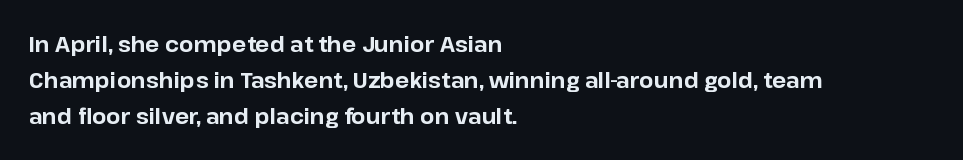
The text block is weighted toward the left margin, trailing off unevenly rightward. Notice how the stems are strictly vertical — no italics here. What stands out about the letter spacing? Nothing — it is the standard amount. Weight: bold. The space directly below the letters is spotless.
